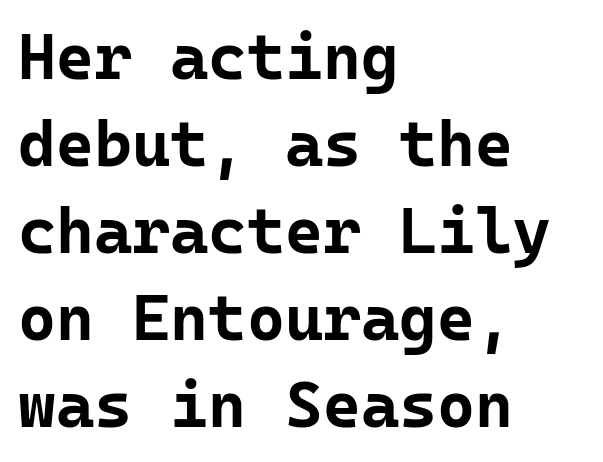
The image shows 65 px bold sans-serif type, upright, monospaced; set left-aligned, normal line spacing (1.34x), normal letter spacing, not underlined; low stroke contrast and a medium x-height.
